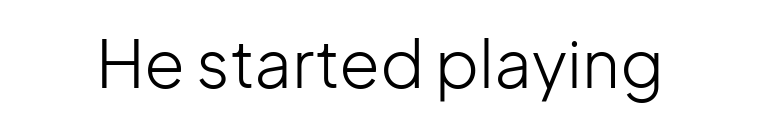
{"serif": "no", "italic": "no", "bold": "no", "weight": "light", "width": "normal", "stroke_contrast": "low", "x_height": "medium", "monospaced": "no", "underline": "no", "letter_spacing": "normal", "letter_spacing_em": 0.0, "glyph_px": 66}
